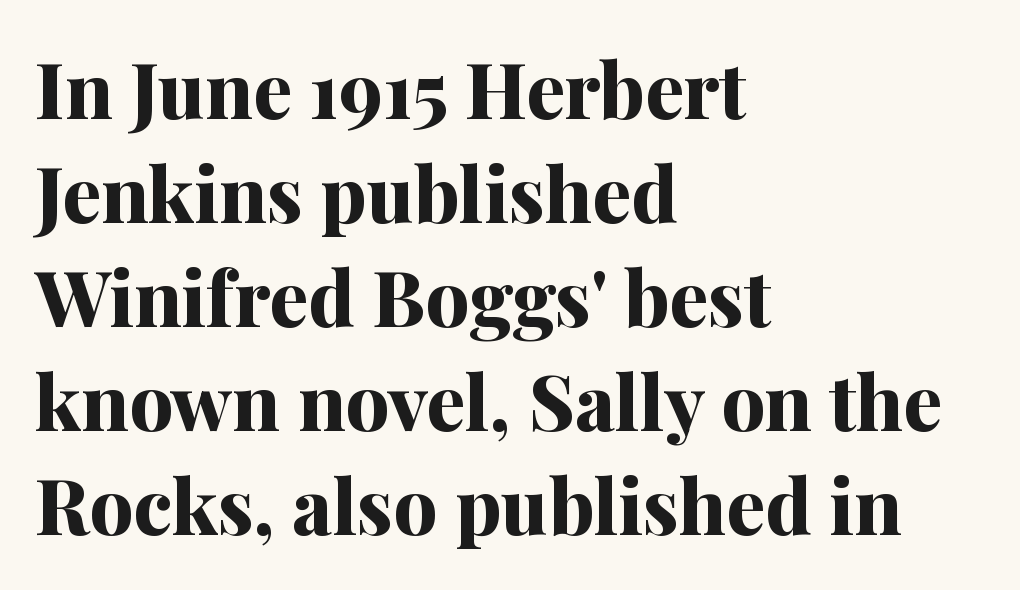
The image shows 77 px bold serif type, upright; set left-aligned, normal line spacing (1.35x), normal letter spacing, not underlined; medium stroke contrast and a medium x-height.
